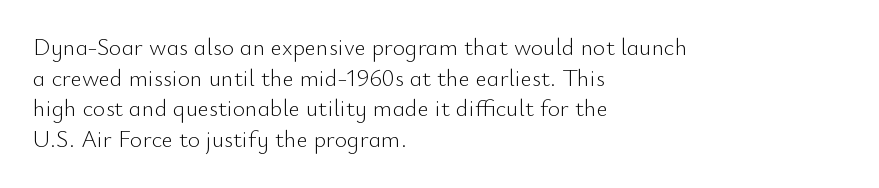
Q: Is the text bold? A: No.
Q: Is the text italic (slanted)? A: No, it is upright.
Q: Is the text underlined? A: No.
Q: How is the paragraph aligned? A: Left-aligned.
Q: Is the spacing between letters normal or unusually wide? A: Normal.
Q: Is the spacing between lines tight, normal or loose? A: Normal.
